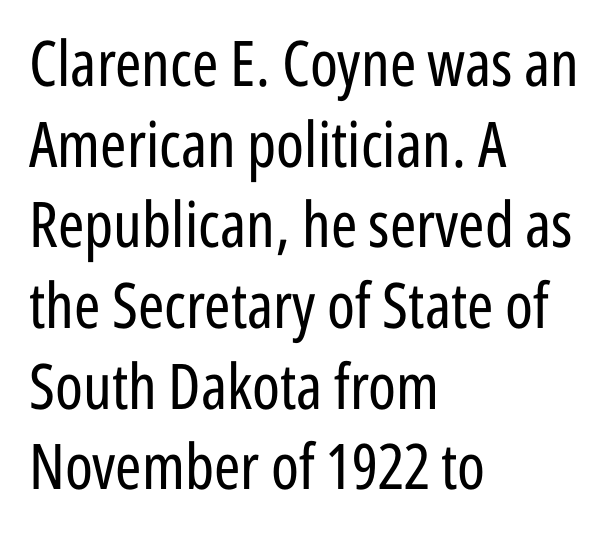
Ascenders rise straight up at ninety degrees. If you measured baseline to baseline, you'd find a middling distance. Decoration check: the copy has no underline. The face looks like a standard text weight, possibly lighter.
